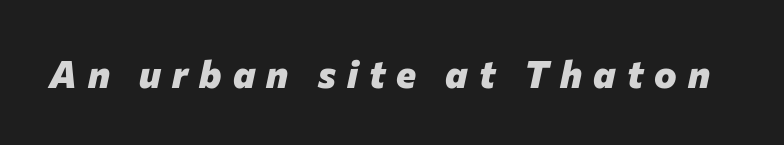
The image shows 38 px heavy type, italic (leaning right); set unusually wide letter spacing (+0.29 em), not underlined; low stroke contrast and a medium x-height.
